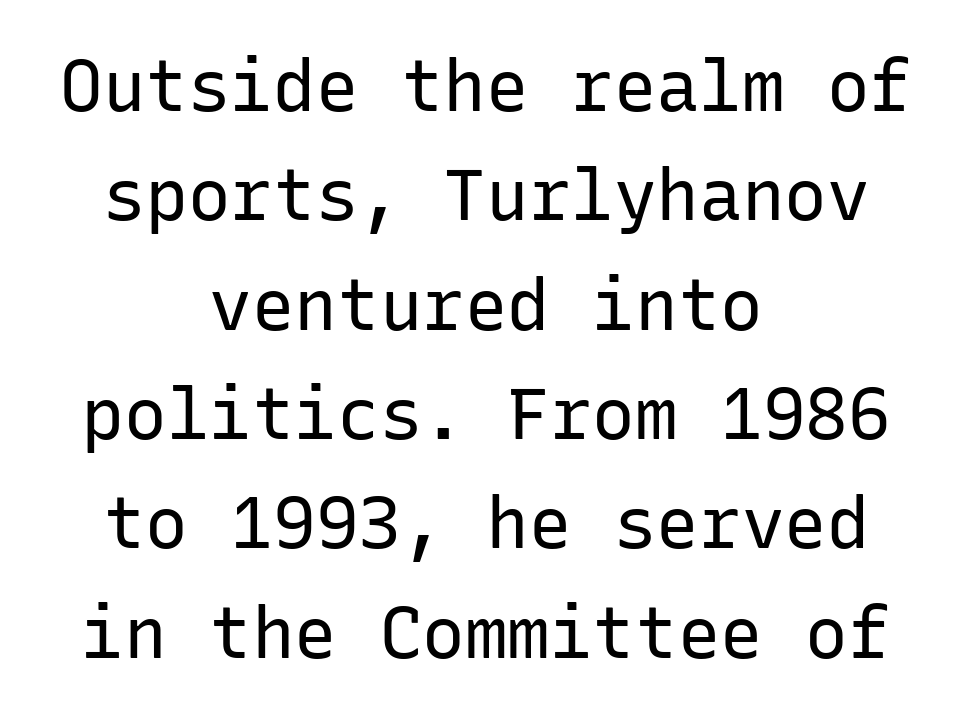
Q: Is the text bold? A: No.
Q: Is the text italic (slanted)? A: No, it is upright.
Q: Is the typeface a serif or a sans-serif typeface? A: Sans-serif.
Q: Is the text underlined? A: No.
Q: How is the paragraph aligned? A: Centered.
Q: Is the spacing between letters normal or unusually wide? A: Normal.
Q: Is the spacing between lines tight, normal or loose? A: Normal.
Q: Width (condensed, normal, or wide)? A: Normal.
Q: Stroke contrast? A: Low.
Q: x-height? A: Medium.
Q: Monospaced? A: Yes.
